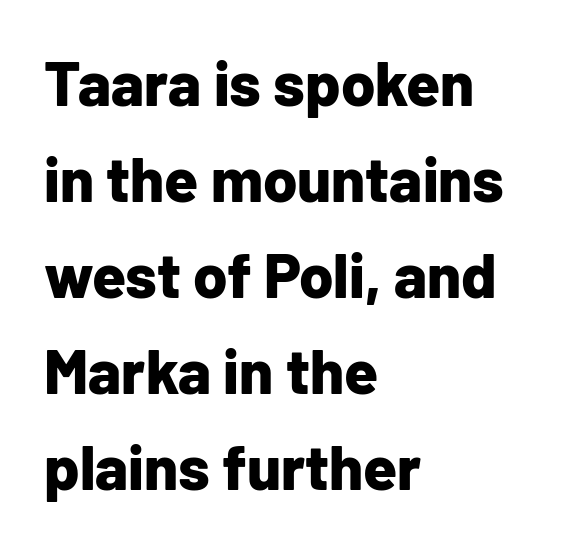
The image shows 62 px bold sans-serif type, upright; set left-aligned, normal line spacing (1.55x), normal letter spacing, not underlined; low stroke contrast and a medium x-height.
